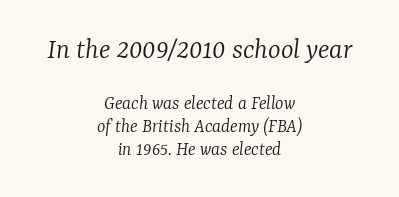
Q: Is the text bold? A: No.
Q: Is the text italic (slanted)? A: Yes, it leans right by about 7 degrees.
Q: Is the typeface a serif or a sans-serif typeface? A: Serif.
Q: Is the text underlined? A: No.
Q: How is the paragraph aligned? A: Centered.
Q: Is the spacing between letters normal or unusually wide? A: Normal.
Q: Is the spacing between lines tight, normal or loose? A: Tight.
Q: Which block of text is set in a larger size, the first (top) or the second (bottom)? A: The first (top) one.
Q: Width (condensed, normal, or wide)? A: Normal.
Q: Stroke contrast? A: Low.
Q: x-height? A: Medium.
Q: Monospaced? A: No.
